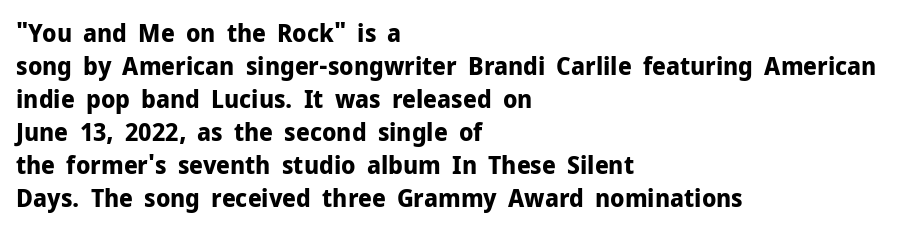
{"italic": "no", "bold": "yes", "underline": "no", "align": "left", "line_spacing": "normal", "line_spacing_ratio": 1.32, "letter_spacing": "normal", "letter_spacing_em": 0.0, "glyph_px": 25}
